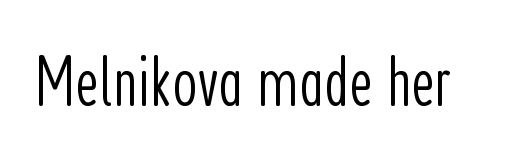
Q: Is the text bold? A: No.
Q: Is the text italic (slanted)? A: No, it is upright.
Q: Is the typeface a serif or a sans-serif typeface? A: Sans-serif.
Q: Is the text underlined? A: No.
Q: Is the spacing between letters normal or unusually wide? A: Normal.
Q: Width (condensed, normal, or wide)? A: Condensed.
Q: Stroke contrast? A: Low.
Q: x-height? A: Medium.
Q: Monospaced? A: No.
